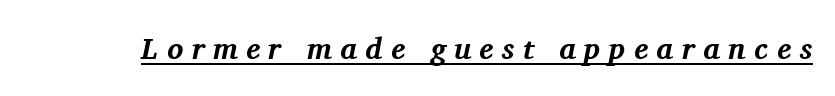
Q: Is the text bold? A: Yes.
Q: Is the text italic (slanted)? A: Yes, it leans right by about 11 degrees.
Q: Is the typeface a serif or a sans-serif typeface? A: Serif.
Q: Is the text underlined? A: Yes.
Q: Is the spacing between letters normal or unusually wide? A: Unusually wide.
Q: Width (condensed, normal, or wide)? A: Normal.
Q: Stroke contrast? A: Medium.
Q: x-height? A: Medium.
Q: Monospaced? A: No.
